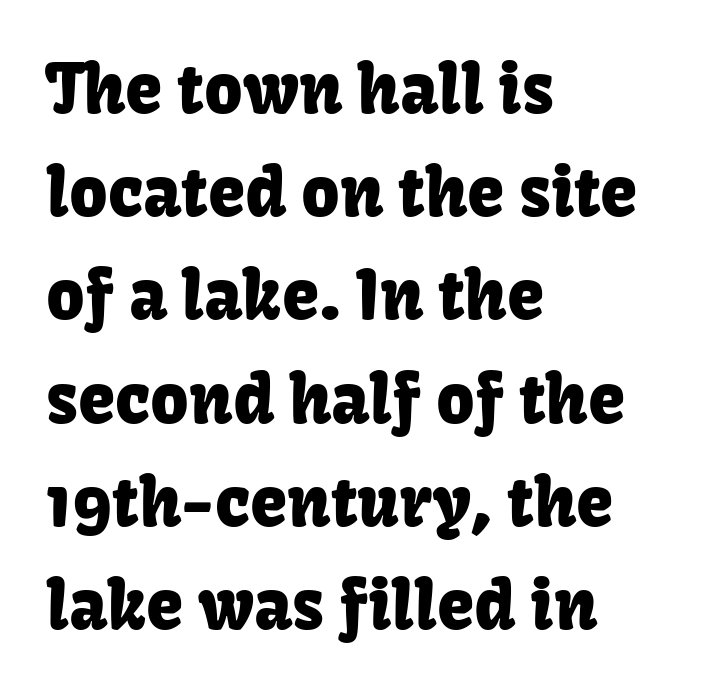
The image shows 67 px sans-serif type, upright; set left-aligned, normal line spacing (1.54x), normal letter spacing, not underlined; low stroke contrast and a medium x-height.
